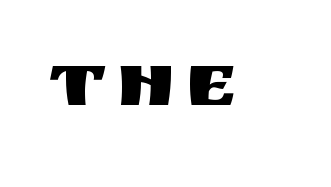
The image shows 79 px sans-serif type, upright; set not underlined; medium stroke contrast and a large x-height.
